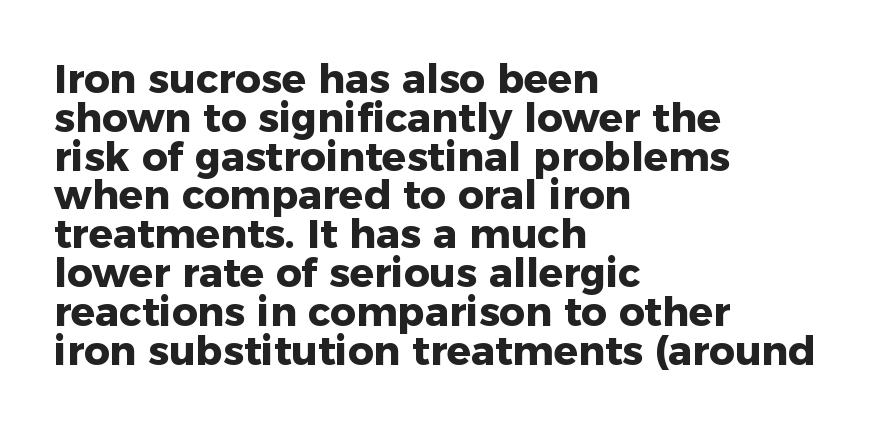
Q: Is the text bold? A: Yes.
Q: Is the text italic (slanted)? A: No, it is upright.
Q: Is the typeface a serif or a sans-serif typeface? A: Sans-serif.
Q: Is the text underlined? A: No.
Q: How is the paragraph aligned? A: Left-aligned.
Q: Is the spacing between letters normal or unusually wide? A: Normal.
Q: Is the spacing between lines tight, normal or loose? A: Tight.
Q: Width (condensed, normal, or wide)? A: Normal.
Q: Stroke contrast? A: Low.
Q: x-height? A: Medium.
Q: Monospaced? A: No.
